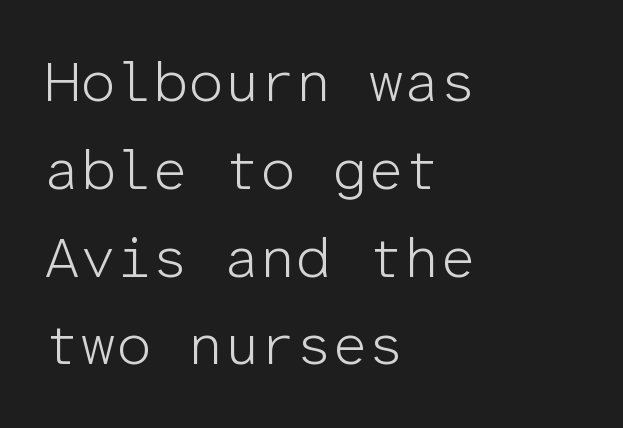
{"serif": "no", "italic": "no", "bold": "no", "weight": "light", "width": "normal", "stroke_contrast": "low", "x_height": "medium", "monospaced": "yes", "underline": "no", "align": "left", "line_spacing": "normal", "line_spacing_ratio": 1.54, "letter_spacing": "normal", "letter_spacing_em": 0.0, "glyph_px": 57}
